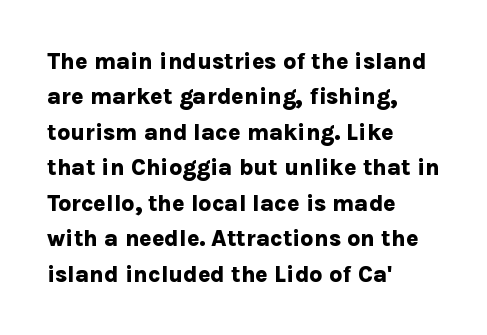
The image shows 23 px bold type, upright; set left-aligned, normal line spacing (1.54x), normal letter spacing, not underlined.
